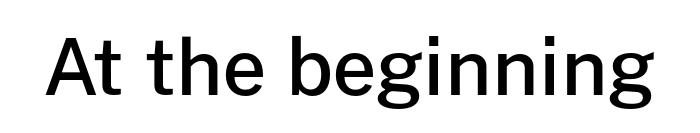
This is sans-serif lettering, the kind often seen on screens and signage. The passage shown is semibold, sitting just below true bold. Varying glyph widths throughout — classic text-font behaviour. Underline: absent.
